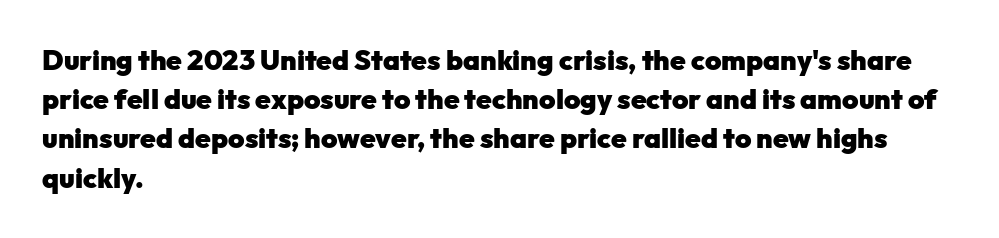
Letter spacing: default. Type without underlining. Which margin do the lines hug? The left one — the right edge is uneven. The glyphs in this specimen are sans serif.
